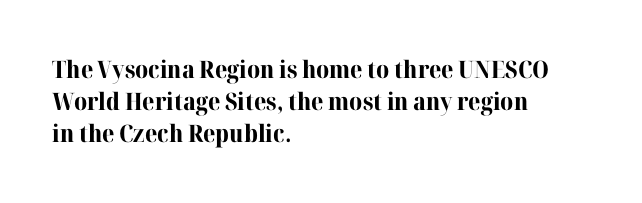
The image shows 24 px bold type, upright; set left-aligned, normal line spacing (1.34x), normal letter spacing, not underlined.
